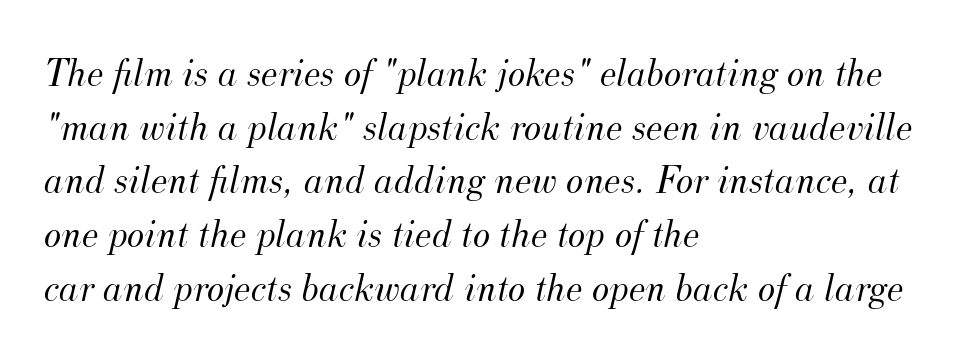
Stroke terminals: seriffed. Nothing heavy about these letters — not bold at all. This rendering leaves character spacing at its baseline value. Rule under the text: the space is simply empty. The glyphs look as if they've been sheared to an angle.
